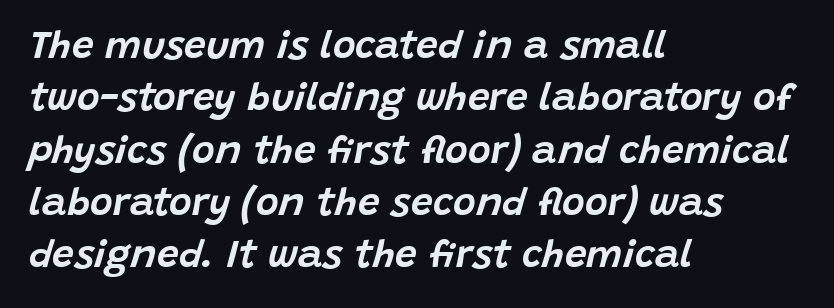
Q: Is the text italic (slanted)? A: Yes, it leans right by about 15 degrees.
Q: Is the text underlined? A: No.
Q: How is the paragraph aligned? A: Left-aligned.
Q: Is the spacing between letters normal or unusually wide? A: Normal.
Q: Is the spacing between lines tight, normal or loose? A: Normal.
Q: Width (condensed, normal, or wide)? A: Normal.
Q: Stroke contrast? A: Low.
Q: x-height? A: Large.
Q: Monospaced? A: No.
